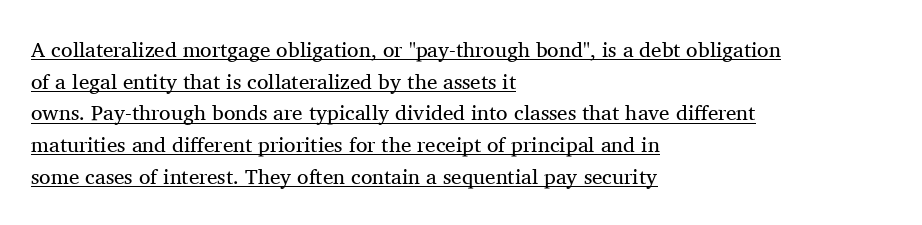
{"italic": "no", "bold": "no", "underline": "yes", "align": "left", "line_spacing": "normal", "line_spacing_ratio": 1.51, "letter_spacing": "normal", "letter_spacing_em": 0.0, "glyph_px": 21}
